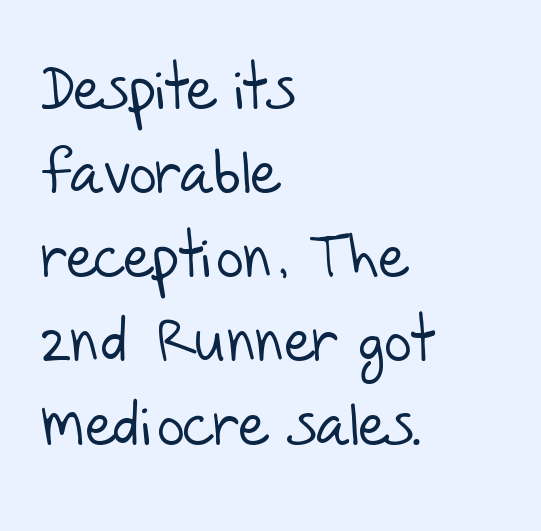
Q: Is the text bold? A: No.
Q: Is the typeface a serif or a sans-serif typeface? A: Sans-serif.
Q: Is the text underlined? A: No.
Q: How is the paragraph aligned? A: Left-aligned.
Q: Is the spacing between letters normal or unusually wide? A: Normal.
Q: Is the spacing between lines tight, normal or loose? A: Normal.
Q: Width (condensed, normal, or wide)? A: Normal.
Q: Stroke contrast? A: Low.
Q: x-height? A: Large.
Q: Monospaced? A: No.
